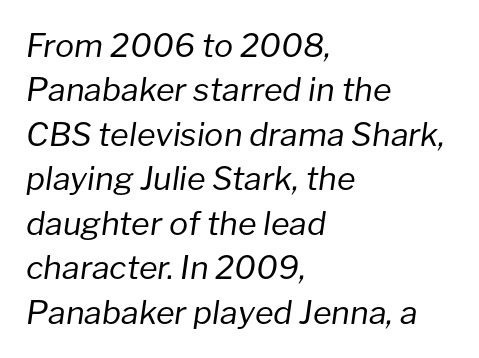
The image shows 32 px regular-weight type, italic (leaning right); set left-aligned, normal line spacing (1.39x), normal letter spacing, not underlined; low stroke contrast and a medium x-height.
